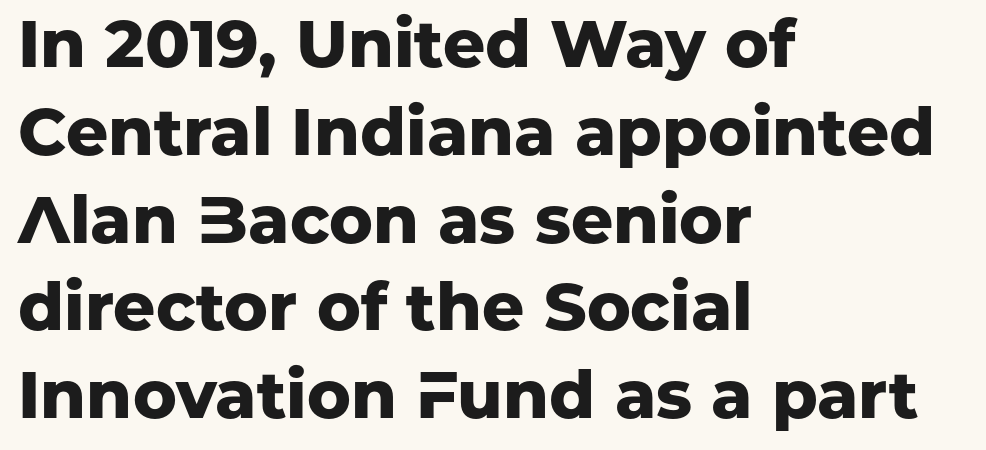
{"serif": "no", "italic": "no", "bold": "yes", "weight": "heavy", "width": "normal", "stroke_contrast": "low", "x_height": "medium", "monospaced": "no", "underline": "no", "align": "left", "line_spacing": "normal", "line_spacing_ratio": 1.33, "letter_spacing": "normal", "letter_spacing_em": 0.0, "glyph_px": 66}
